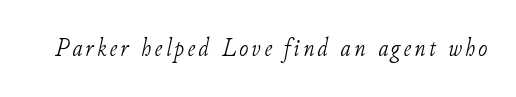
Heft: none added — not bold. The space directly below the letters is spotless. The axis of the letterforms is tilted away from vertical.
